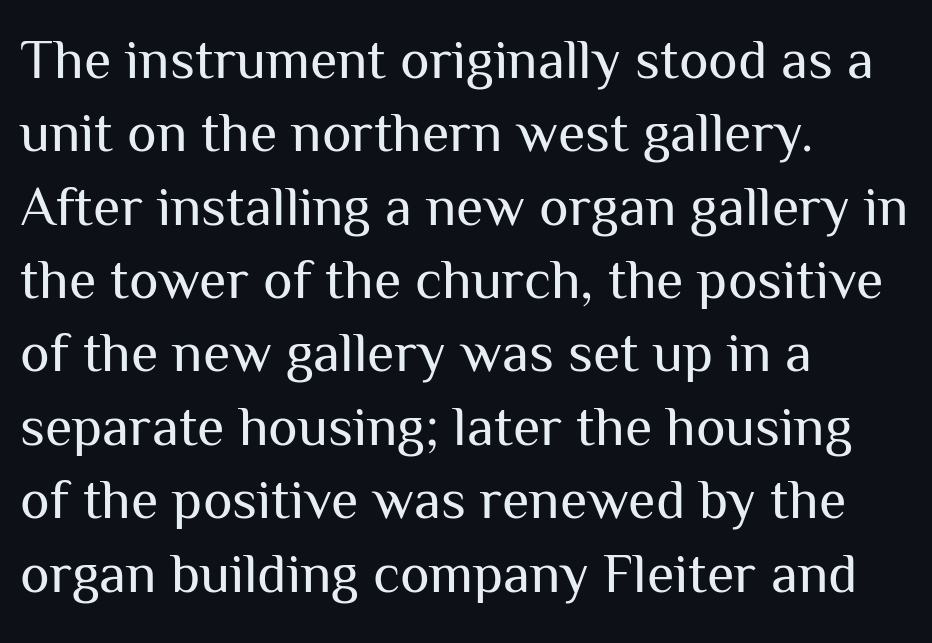
Q: Is the text bold? A: No.
Q: Is the text italic (slanted)? A: No, it is upright.
Q: Is the typeface a serif or a sans-serif typeface? A: Sans-serif.
Q: Is the text underlined? A: No.
Q: How is the paragraph aligned? A: Left-aligned.
Q: Is the spacing between letters normal or unusually wide? A: Normal.
Q: Is the spacing between lines tight, normal or loose? A: Normal.
Q: Width (condensed, normal, or wide)? A: Normal.
Q: Stroke contrast? A: Medium.
Q: x-height? A: Medium.
Q: Monospaced? A: No.
